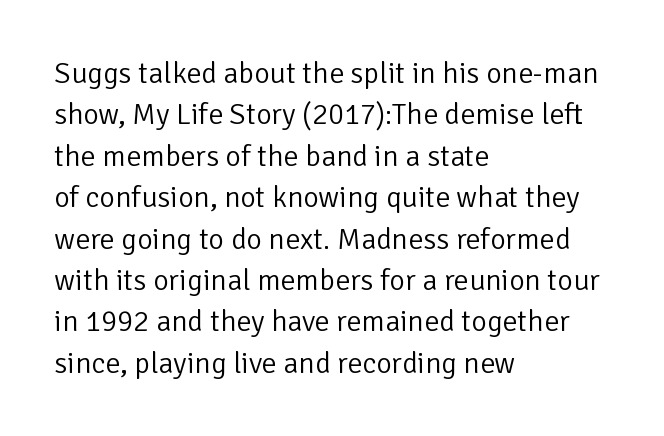
The image shows 30 px light sans-serif type, upright; set left-aligned, normal line spacing (1.38x), normal letter spacing, not underlined; low stroke contrast and a medium x-height.
